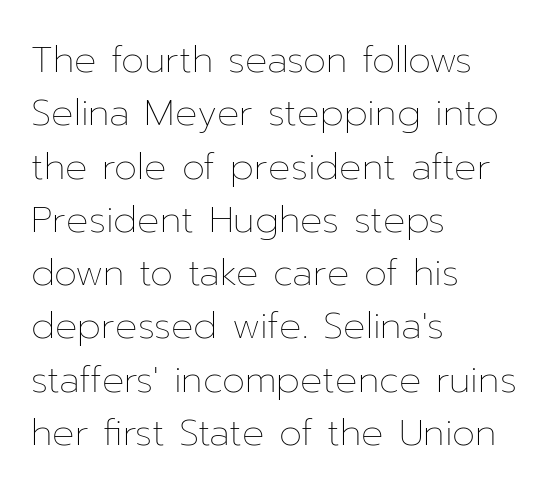
The image shows 37 px thin type, upright; set left-aligned, normal line spacing (1.44x), normal letter spacing, not underlined; low stroke contrast and a medium x-height.
